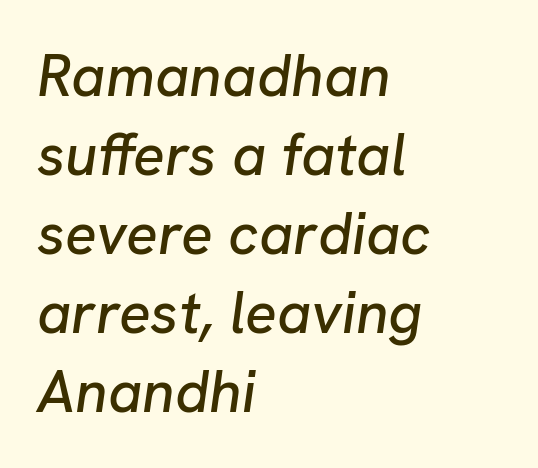
Q: Is the text italic (slanted)? A: Yes, it leans right by about 8 degrees.
Q: Is the text underlined? A: No.
Q: How is the paragraph aligned? A: Left-aligned.
Q: Is the spacing between letters normal or unusually wide? A: Normal.
Q: Is the spacing between lines tight, normal or loose? A: Normal.
Q: Width (condensed, normal, or wide)? A: Normal.
Q: Stroke contrast? A: Low.
Q: x-height? A: Medium.
Q: Monospaced? A: No.
